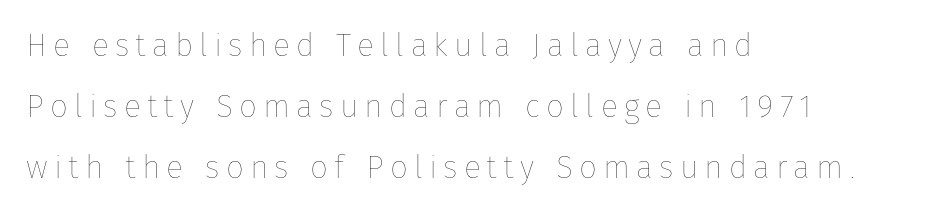
Q: Is the text bold? A: No.
Q: Is the text italic (slanted)? A: No, it is upright.
Q: Is the text underlined? A: No.
Q: How is the paragraph aligned? A: Left-aligned.
Q: Is the spacing between lines tight, normal or loose? A: Loose.
Q: Width (condensed, normal, or wide)? A: Normal.
Q: Stroke contrast? A: Low.
Q: x-height? A: Medium.
Q: Monospaced? A: No.
